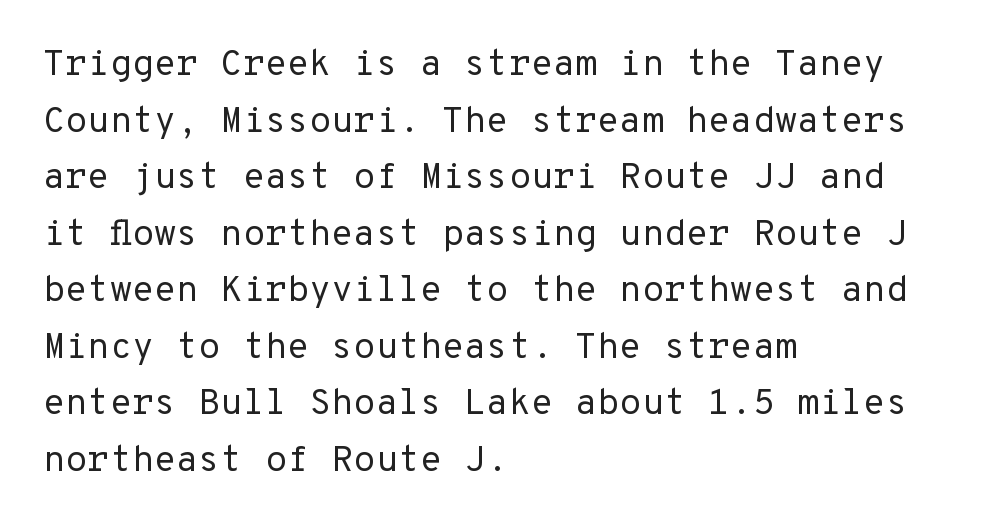
{"serif": "no", "italic": "no", "bold": "no", "weight": "regular", "width": "normal", "stroke_contrast": "low", "x_height": "medium", "monospaced": "yes", "underline": "no", "align": "left", "line_spacing": "normal", "line_spacing_ratio": 1.57, "letter_spacing": "normal", "letter_spacing_em": 0.0, "glyph_px": 36}
